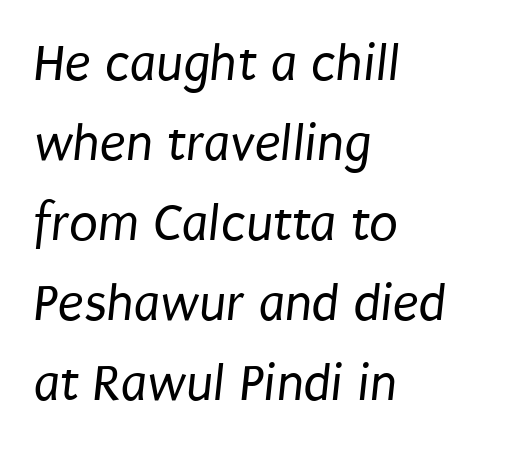
The image shows 53 px regular-weight, condensed sans-serif type; set left-aligned, normal line spacing (1.51x), normal letter spacing, not underlined; low stroke contrast and a large x-height.
